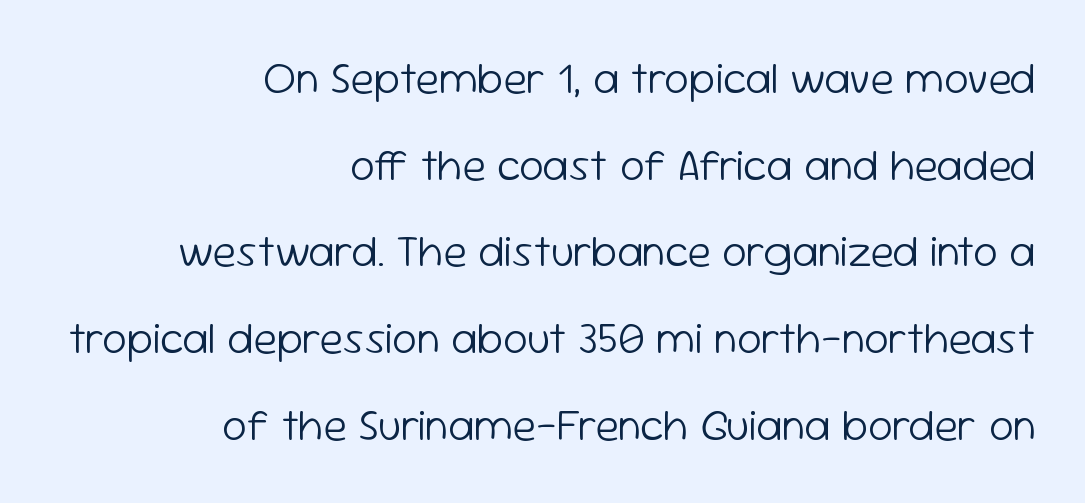
Honestly, the rows look like they've been pulled way apart. I'd call this a sans setting — the letters go barefoot. This sample has the flowing, uneven cadence of proportional lettering. Students, note that the glyphs here touch the page at normal intervals.
